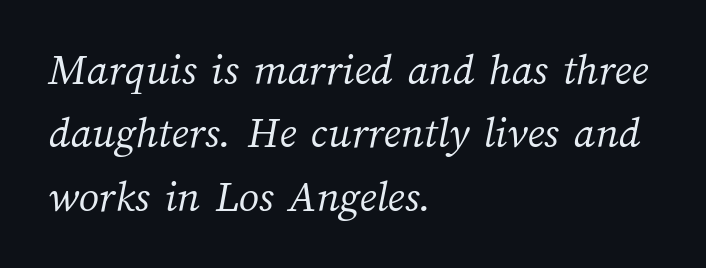
{"bold": "no", "weight": "light", "width": "normal", "stroke_contrast": "medium", "x_height": "medium", "monospaced": "no", "underline": "no", "align": "left", "line_spacing": "normal", "line_spacing_ratio": 1.41, "letter_spacing": "normal", "letter_spacing_em": 0.0, "glyph_px": 45}
